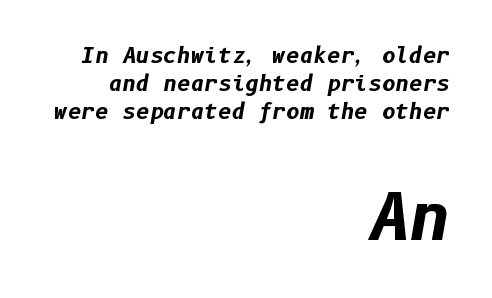
Leftover space on each line is placed entirely before the opening word. No word sits above an underline. Caption: upper text group reduced, lower text group enlarged. The rendering uses a moderate line-height, typical for paragraphs. Tall strokes in this sample are angled rather than plumb. Its strokes are broad and dark, the hallmark of bold type.
